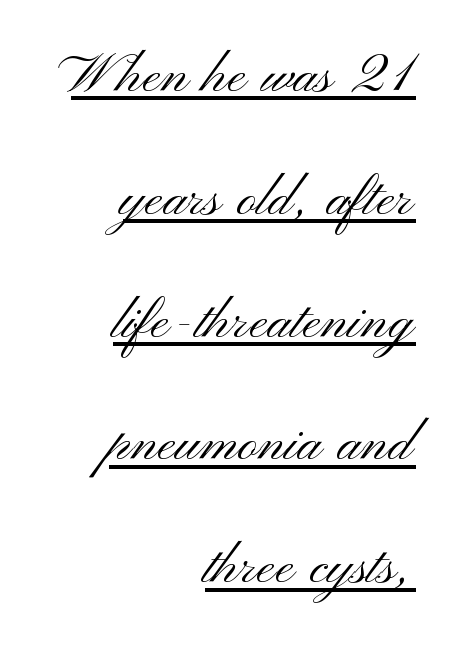
{"serif": "no", "bold": "no", "weight": "light", "width": "wide", "stroke_contrast": "medium", "x_height": "small", "monospaced": "no", "underline": "yes", "align": "right", "line_spacing_ratio": 1.78, "letter_spacing": "normal", "letter_spacing_em": 0.0, "glyph_px": 69}
